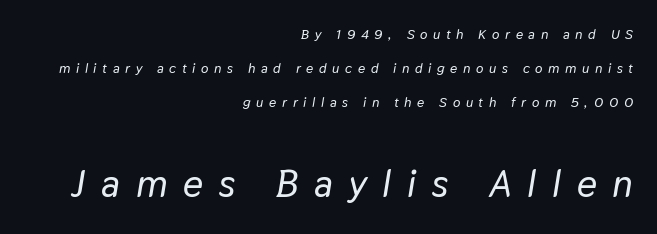
The later block is typeset at a bigger size than the earlier block. You could not count columns in this text — the font is proportionally spaced. You could only call the tracking loose — the letters float apart. Horizontal bands of white between lines are thick stripes.
